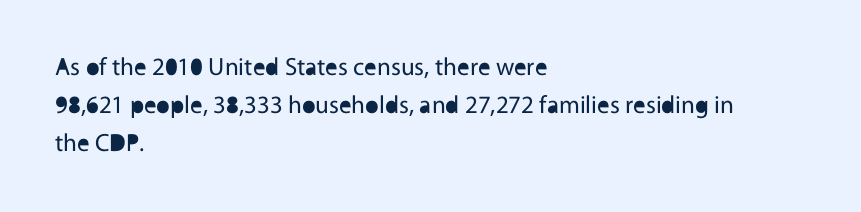
{"italic": "no", "bold": "no", "underline": "no", "align": "left", "line_spacing": "normal", "line_spacing_ratio": 1.52, "letter_spacing": "normal", "letter_spacing_em": 0.0, "glyph_px": 25}
